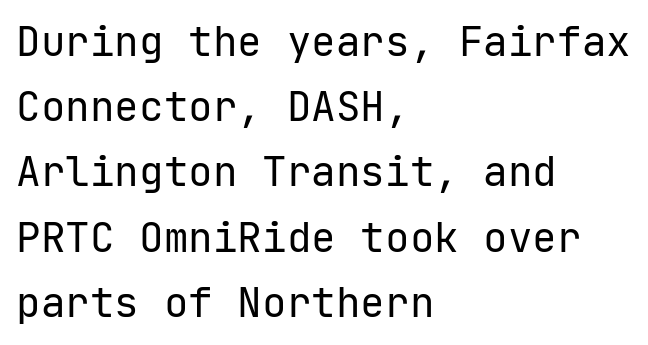
This sample uses plain, unmodified letter spacing. Tall strokes in this sample are plumb rather than angled. Any mark beneath the type? The region is blank. This sample has the even, mechanical cadence of fixed-width lettering. One-word summary of the alignment: left. What kind of face is this? One without serifs — a sans.
